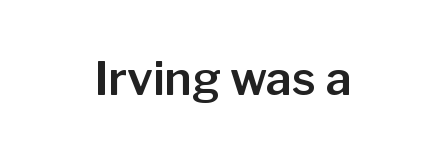
The image shows 46 px sans-serif type, upright; set centered, normal letter spacing, not underlined; low stroke contrast and a medium x-height.
